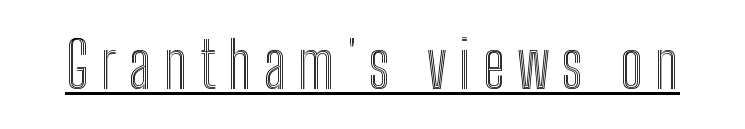
The image shows 64 px condensed type, upright; set underlined; a medium x-height.
